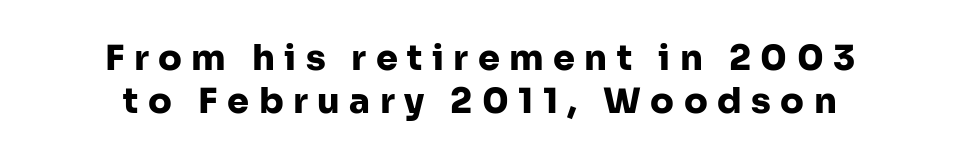
{"serif": "no", "italic": "no", "bold": "yes", "weight": "heavy", "width": "normal", "stroke_contrast": "low", "x_height": "medium", "monospaced": "no", "underline": "no", "align": "center", "line_spacing_ratio": 1.24, "letter_spacing": "wide", "letter_spacing_em": 0.27, "glyph_px": 35}
